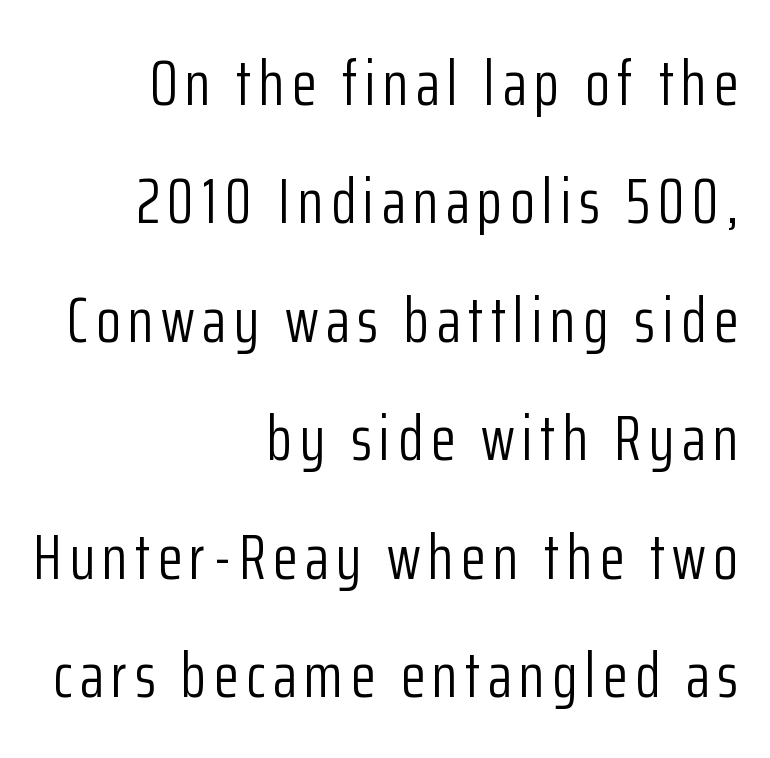
The image shows 64 px light, condensed sans-serif type, upright; set right-aligned, line spacing 1.85x, not underlined; low stroke contrast and a medium x-height.
